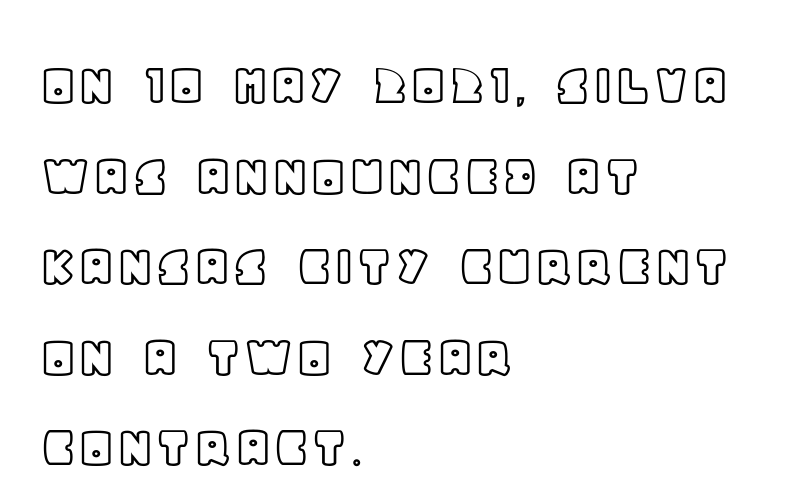
{"italic": "no", "width": "normal", "x_height": "large", "monospaced": "no", "underline": "no", "align": "left", "line_spacing": "normal", "line_spacing_ratio": 1.46, "letter_spacing": "normal", "letter_spacing_em": 0.0, "glyph_px": 62}
